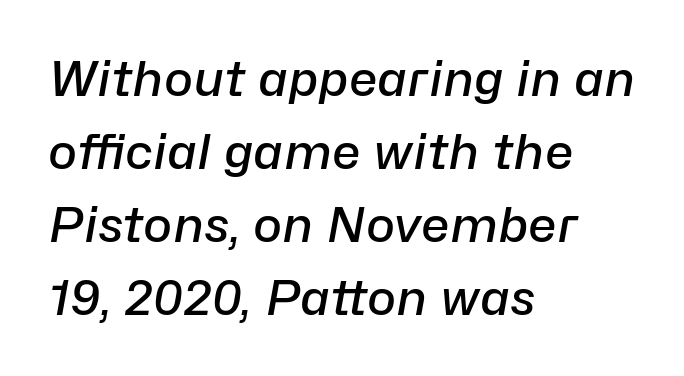
{"italic": "yes", "lean": "right", "slant_degrees": 10, "bold": "semi", "weight": "semibold", "width": "normal", "stroke_contrast": "low", "x_height": "medium", "monospaced": "no", "underline": "no", "align": "left", "line_spacing": "normal", "line_spacing_ratio": 1.49, "letter_spacing": "normal", "letter_spacing_em": 0.0, "glyph_px": 49}
